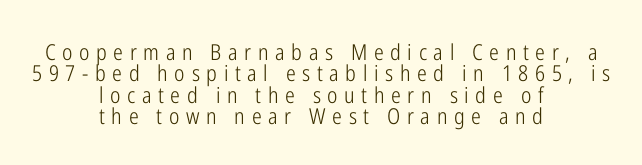
Tall strokes in this sample are plumb rather than angled. Is this a heavy cut? Hardly; it is regular or lighter. The words here are not underlined. Honestly, the letter spacing is so wide it's the main thing you notice. Horizontal alignment here is central, giving a formal, balanced look. This sample trades vertical openness for compactness between lines.
